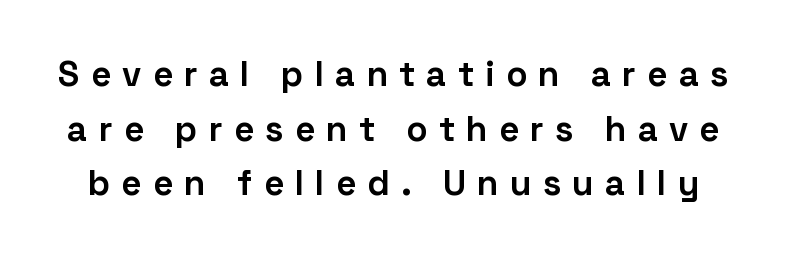
{"serif": "no", "italic": "no", "bold": "yes", "weight": "bold", "width": "normal", "stroke_contrast": "low", "x_height": "medium", "monospaced": "no", "underline": "no", "line_spacing": "normal", "line_spacing_ratio": 1.56, "letter_spacing": "wide", "letter_spacing_em": 0.32, "glyph_px": 35}
